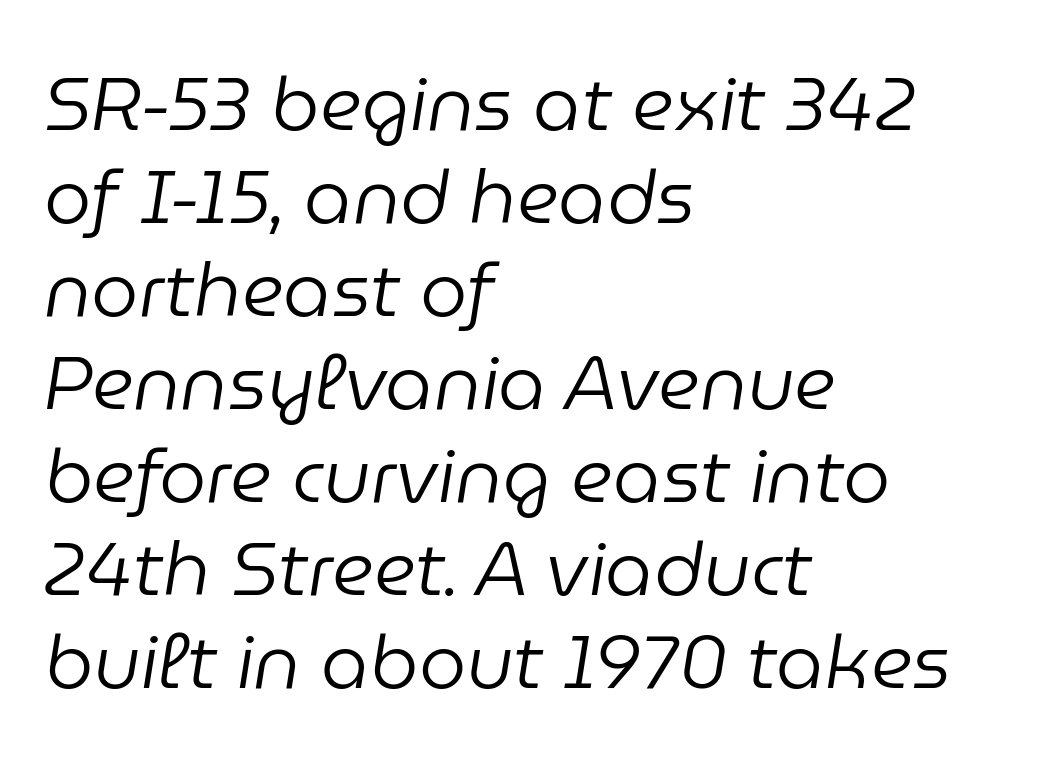
You could not count columns in this text — the font is proportionally spaced. Is the type slanted? Yes — the strokes lean at a clear angle. You could call the tracking neutral — neither tight nor loose. The specimen omits any rule beneath the text block's lines. Weight: in the light-to-regular range.
